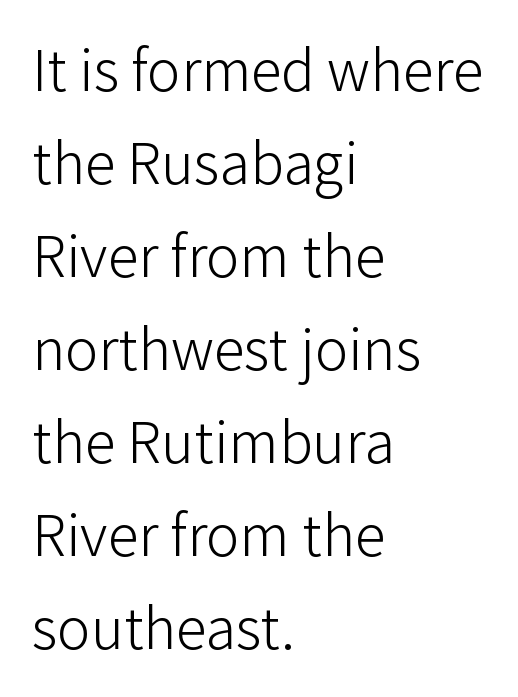
A normal amount of white space separates one row of letters from the next. Note the varied advance widths — an 'i' is clearly narrower than an 'm'. What stands out about the letter spacing? Nothing — it is the standard amount. The lines are quadded left.
